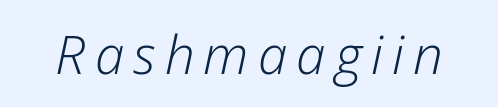
The image shows 53 px light type, italic (leaning right); set not underlined; low stroke contrast and a medium x-height.
